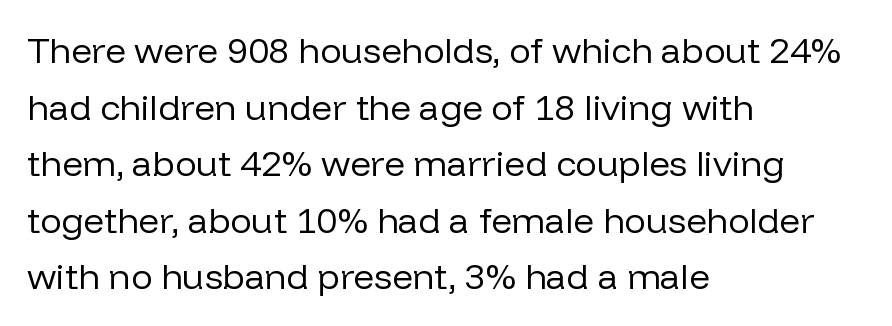
Q: Is the text bold? A: No.
Q: Is the text italic (slanted)? A: No, it is upright.
Q: Is the typeface a serif or a sans-serif typeface? A: Sans-serif.
Q: Is the text underlined? A: No.
Q: How is the paragraph aligned? A: Left-aligned.
Q: Is the spacing between letters normal or unusually wide? A: Normal.
Q: Is the spacing between lines tight, normal or loose? A: Normal.
Q: Width (condensed, normal, or wide)? A: Normal.
Q: Stroke contrast? A: Low.
Q: x-height? A: Medium.
Q: Monospaced? A: No.
